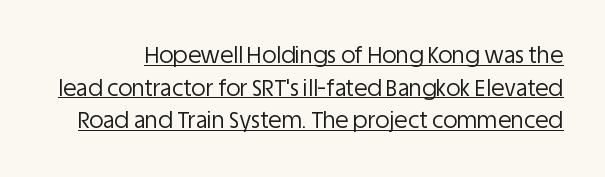
{"italic": "no", "bold": "no", "underline": "yes", "line_spacing": "normal", "line_spacing_ratio": 1.48, "letter_spacing": "normal", "letter_spacing_em": 0.0, "glyph_px": 22}
